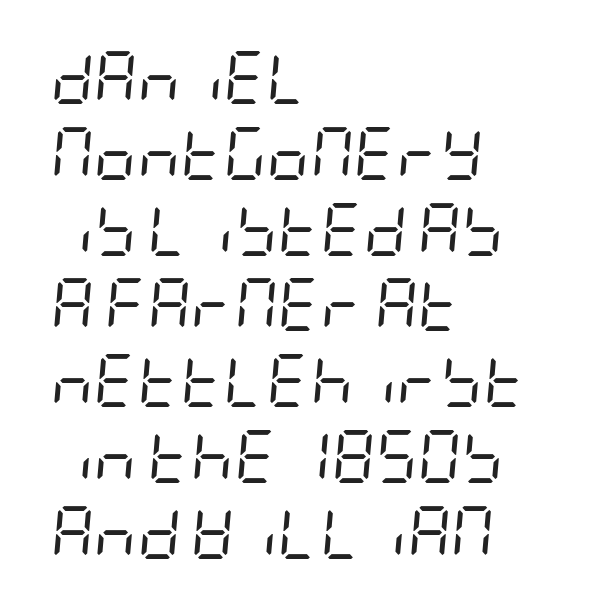
The image shows 53 px regular-weight, condensed type, italic (leaning right); set left-aligned, normal line spacing (1.43x), normal letter spacing, not underlined; low stroke contrast and a large x-height.
